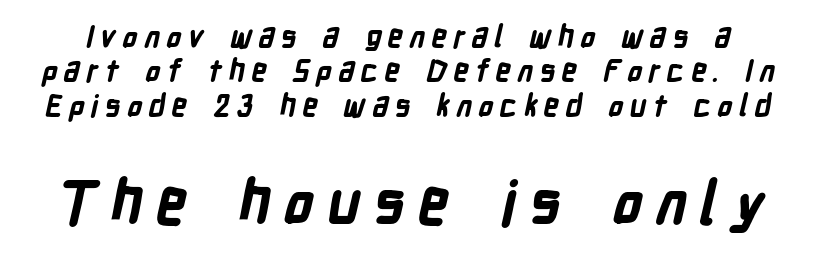
{"serif": "no", "bold": "yes", "weight": "bold", "width": "condensed", "stroke_contrast": "low", "x_height": "medium", "monospaced": "no", "underline": "no", "line_spacing": "tight", "line_spacing_ratio": 1.15, "letter_spacing": "wide", "letter_spacing_em": 0.21, "larger_block": "second", "size_ratio": 2.0, "glyph_px": 60}
